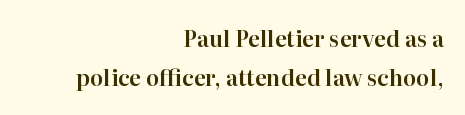
{"italic": "no", "underline": "no", "align": "right", "line_spacing_ratio": 1.79, "letter_spacing": "normal", "letter_spacing_em": 0.0, "glyph_px": 22}
